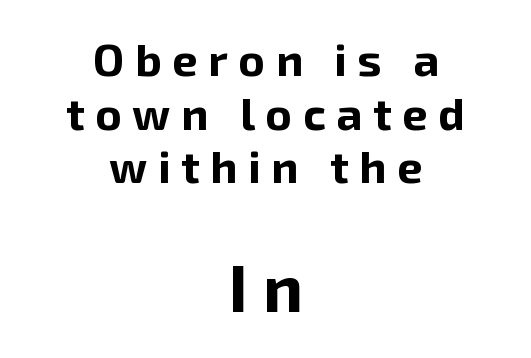
The image shows 67 px bold sans-serif type, upright; set centered, line spacing 1.19x, unusually wide letter spacing (+0.24 em), not underlined; the second (bottom) block is 1.49x larger; low stroke contrast and a medium x-height.
